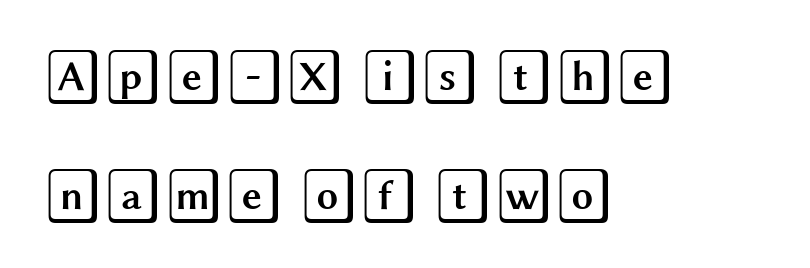
Q: Is the text italic (slanted)? A: No, it is upright.
Q: Is the text underlined? A: No.
Q: How is the paragraph aligned? A: Left-aligned.
Q: Is the spacing between letters normal or unusually wide? A: Normal.
Q: Is the spacing between lines tight, normal or loose? A: Loose.
Q: Width (condensed, normal, or wide)? A: Wide.
Q: x-height? A: Large.
